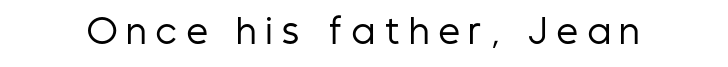
{"serif": "no", "italic": "no", "bold": "no", "weight": "regular", "width": "condensed", "stroke_contrast": "low", "x_height": "medium", "monospaced": "no", "underline": "no", "letter_spacing": "wide", "letter_spacing_em": 0.28, "glyph_px": 34}
